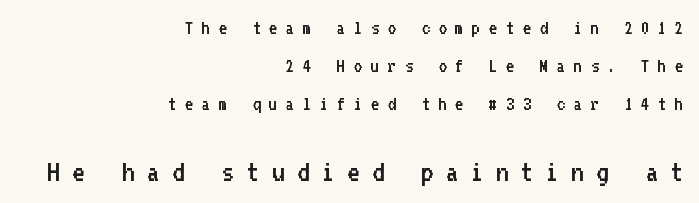
The image shows 31 px regular-weight sans-serif type, upright, monospaced; set right-aligned, line spacing 1.81x, unusually wide letter spacing (+0.39 em), not underlined; the second (bottom) block is 1.48x larger; low stroke contrast and a medium x-height.
